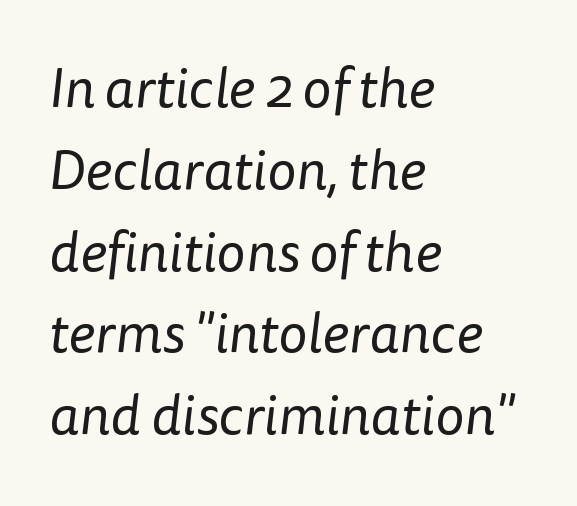
Q: Is the text bold? A: No.
Q: Is the typeface a serif or a sans-serif typeface? A: Sans-serif.
Q: Is the text underlined? A: No.
Q: How is the paragraph aligned? A: Left-aligned.
Q: Is the spacing between letters normal or unusually wide? A: Normal.
Q: Is the spacing between lines tight, normal or loose? A: Normal.
Q: Width (condensed, normal, or wide)? A: Normal.
Q: Stroke contrast? A: Low.
Q: x-height? A: Medium.
Q: Monospaced? A: No.
